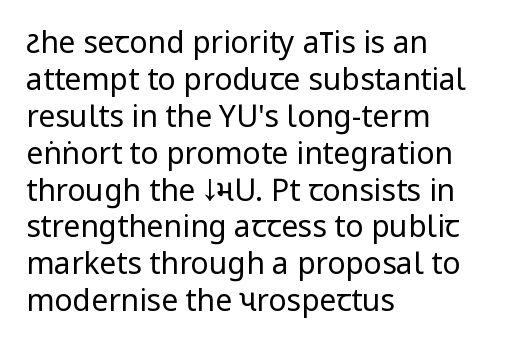
Q: Is the text bold? A: No.
Q: Is the text italic (slanted)? A: No, it is upright.
Q: Is the typeface a serif or a sans-serif typeface? A: Sans-serif.
Q: Is the text underlined? A: No.
Q: How is the paragraph aligned? A: Left-aligned.
Q: Is the spacing between letters normal or unusually wide? A: Normal.
Q: Width (condensed, normal, or wide)? A: Condensed.
Q: Stroke contrast? A: Low.
Q: x-height? A: Large.
Q: Monospaced? A: No.
